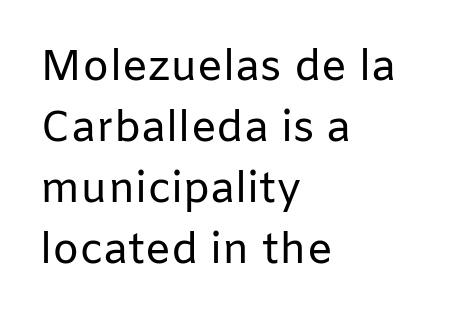
Q: Is the text bold? A: No.
Q: Is the text italic (slanted)? A: No, it is upright.
Q: Is the typeface a serif or a sans-serif typeface? A: Sans-serif.
Q: Is the text underlined? A: No.
Q: How is the paragraph aligned? A: Left-aligned.
Q: Is the spacing between letters normal or unusually wide? A: Normal.
Q: Is the spacing between lines tight, normal or loose? A: Normal.
Q: Width (condensed, normal, or wide)? A: Normal.
Q: Stroke contrast? A: Low.
Q: x-height? A: Medium.
Q: Monospaced? A: No.
